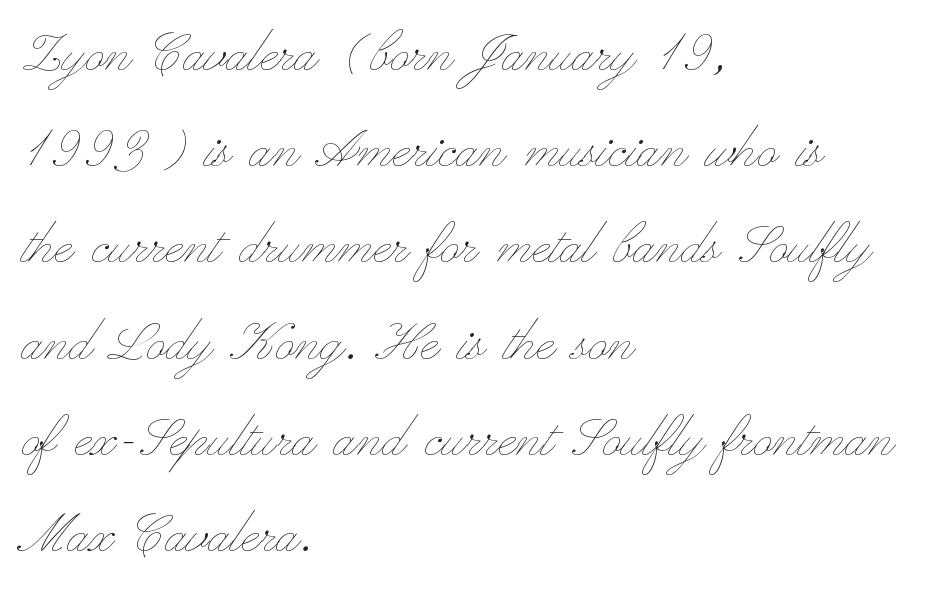
Only glyphs here, with clear space below each row. Letters have the restrained weight of plain body copy at most. Note the varied advance widths — an 'i' is clearly narrower than an 'm'. Look at the tracking — it's just the regular setting, nothing added. Typeset ragged right — the left edge is the straight one. The block of text has a typical density, with ordinary space between rows.
